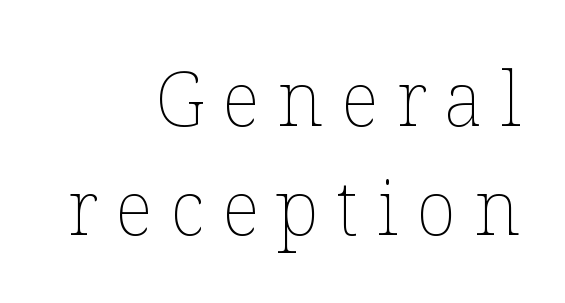
{"italic": "no", "bold": "no", "weight": "thin", "width": "normal", "stroke_contrast": "low", "x_height": "medium", "monospaced": "no", "underline": "no", "align": "right", "line_spacing": "normal", "line_spacing_ratio": 1.46, "letter_spacing": "wide", "letter_spacing_em": 0.24, "glyph_px": 75}
